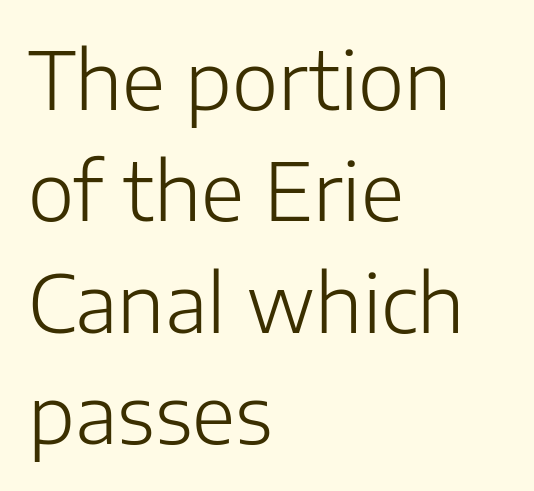
Spacing between characters is what you'd get straight out of the box. Just letters on the line, the space beneath them empty. Heft: none added — not bold. Regular leading.
